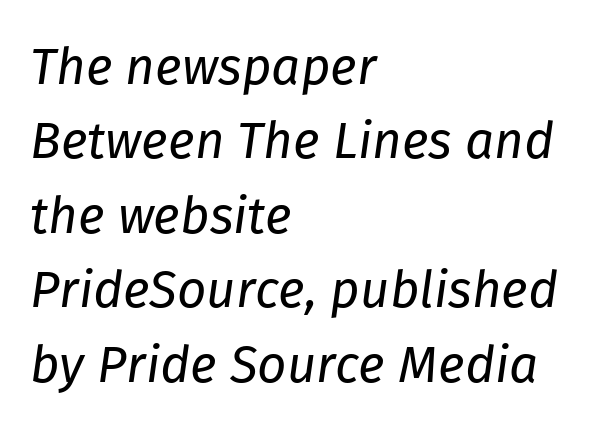
{"italic": "yes", "lean": "right", "slant_degrees": 8, "bold": "no", "weight": "regular", "width": "normal", "stroke_contrast": "low", "x_height": "medium", "monospaced": "no", "underline": "no", "align": "left", "line_spacing": "normal", "line_spacing_ratio": 1.46, "letter_spacing": "normal", "letter_spacing_em": 0.0, "glyph_px": 51}
